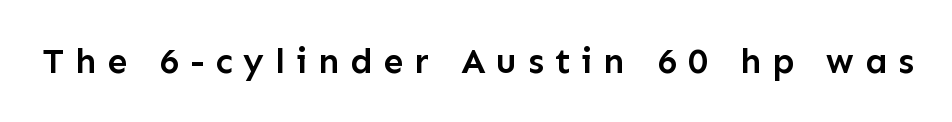
The image shows 36 px semibold sans-serif type, upright; set unusually wide letter spacing (+0.3 em), not underlined; low stroke contrast and a medium x-height.
